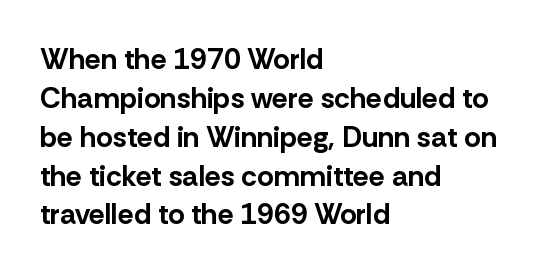
The image shows 29 px bold sans-serif type, upright; set left-aligned, normal line spacing (1.34x), normal letter spacing, not underlined; low stroke contrast and a medium x-height.
